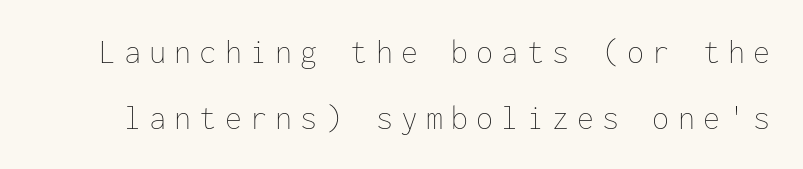
{"italic": "no", "bold": "no", "weight": "thin", "width": "normal", "stroke_contrast": "low", "x_height": "medium", "monospaced": "yes", "underline": "no", "line_spacing": "loose", "line_spacing_ratio": 1.93, "letter_spacing": "wide", "letter_spacing_em": 0.24, "glyph_px": 34}
